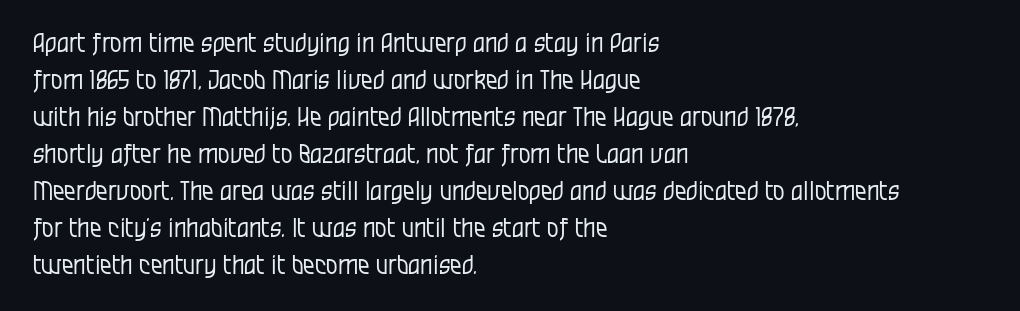
Rule under the text: the space is simply empty. The tracking reads as untouched default to a designer's eye. Compared with a typical body face, this is equally light or lighter still. A student would call this left alignment; a typographer would say flush left, rag right. The rows are spaced the way most documents space them.
